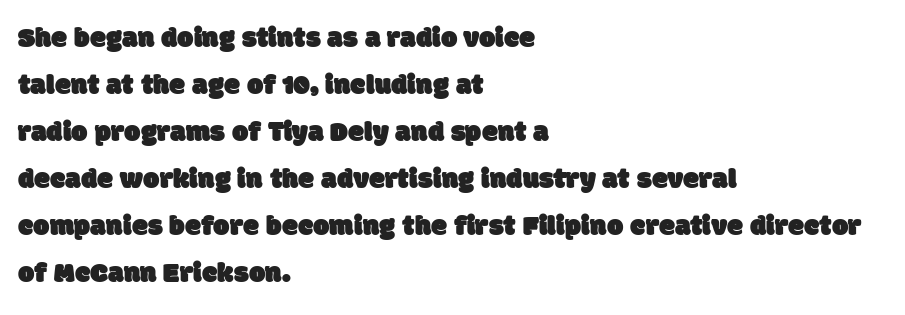
The image shows 29 px sans-serif type; set left-aligned, normal line spacing (1.62x), normal letter spacing, not underlined; low stroke contrast and a large x-height.
